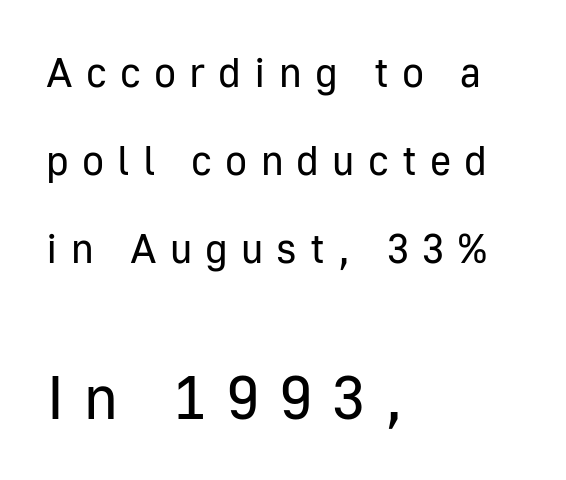
{"serif": "no", "italic": "no", "bold": "no", "weight": "regular", "width": "normal", "stroke_contrast": "low", "x_height": "medium", "monospaced": "no", "underline": "no", "align": "left", "line_spacing": "loose", "line_spacing_ratio": 2.15, "letter_spacing": "wide", "letter_spacing_em": 0.32, "larger_block": "second", "size_ratio": 1.49, "glyph_px": 61}
